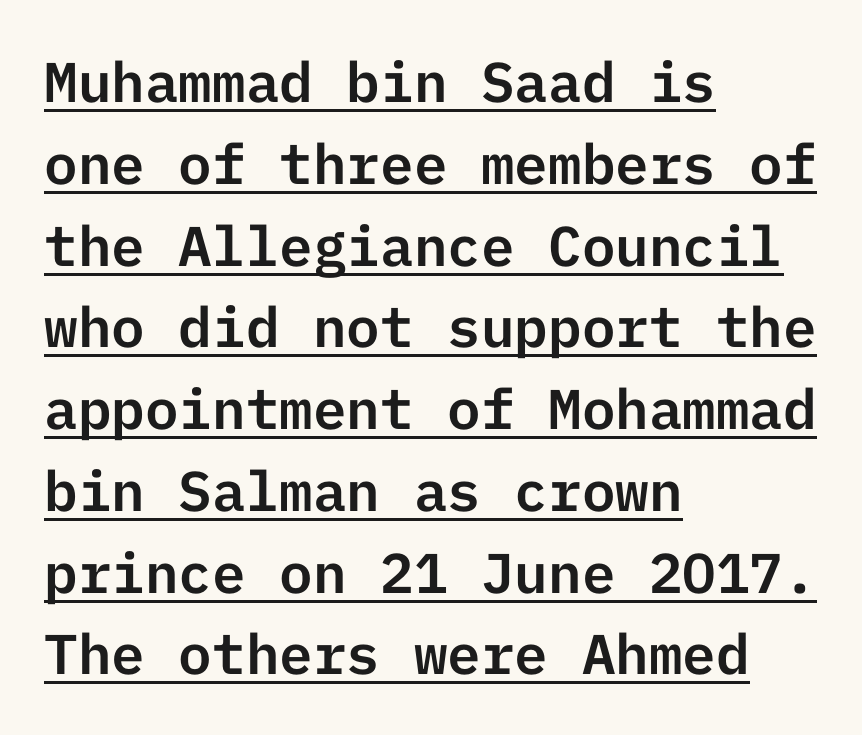
{"serif": "no", "italic": "no", "width": "normal", "stroke_contrast": "low", "x_height": "medium", "underline": "yes", "align": "left", "line_spacing": "normal", "line_spacing_ratio": 1.46, "letter_spacing": "normal", "letter_spacing_em": 0.0, "glyph_px": 56}
